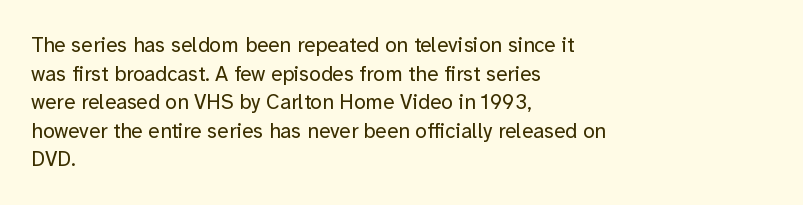
The image shows 21 px text type, upright; set left-aligned, normal line spacing (1.36x), normal letter spacing, not underlined.
